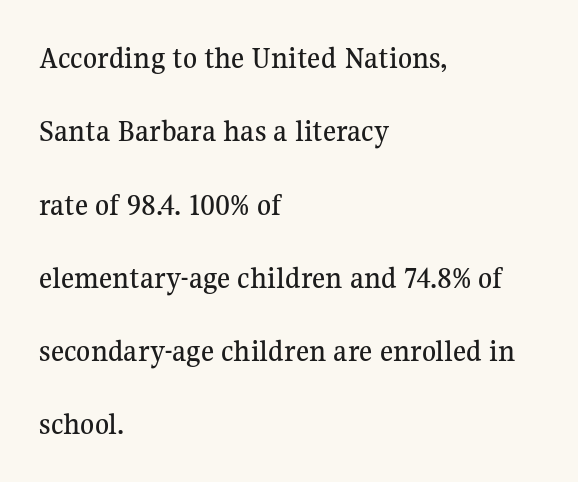
{"serif": "yes", "italic": "no", "width": "normal", "stroke_contrast": "medium", "x_height": "medium", "monospaced": "no", "underline": "no", "align": "left", "line_spacing": "loose", "line_spacing_ratio": 2.29, "letter_spacing": "normal", "letter_spacing_em": 0.0, "glyph_px": 32}
